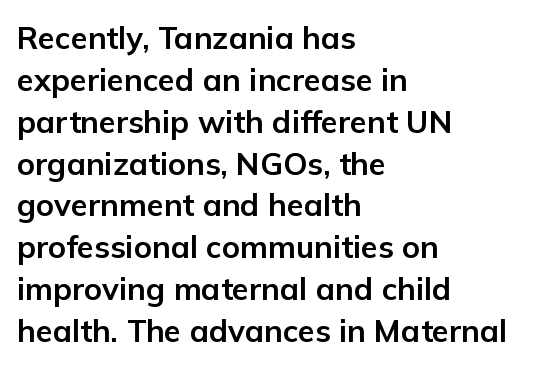
Q: Is the text bold? A: Yes.
Q: Is the text italic (slanted)? A: No, it is upright.
Q: Is the typeface a serif or a sans-serif typeface? A: Sans-serif.
Q: Is the text underlined? A: No.
Q: How is the paragraph aligned? A: Left-aligned.
Q: Is the spacing between letters normal or unusually wide? A: Normal.
Q: Is the spacing between lines tight, normal or loose? A: Normal.
Q: Width (condensed, normal, or wide)? A: Normal.
Q: Stroke contrast? A: Low.
Q: x-height? A: Medium.
Q: Monospaced? A: No.
